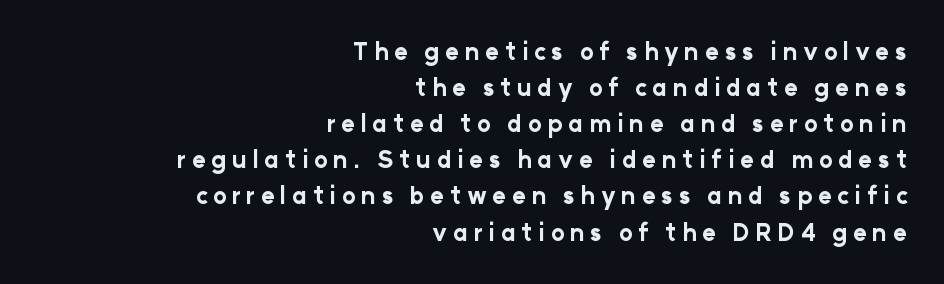
If you drew a ruler down the right edge, every line would touch it. Caption: expanded tracking, letters set apart. The words here are not underlined. The letters stand straight up with perfectly vertical stems.
